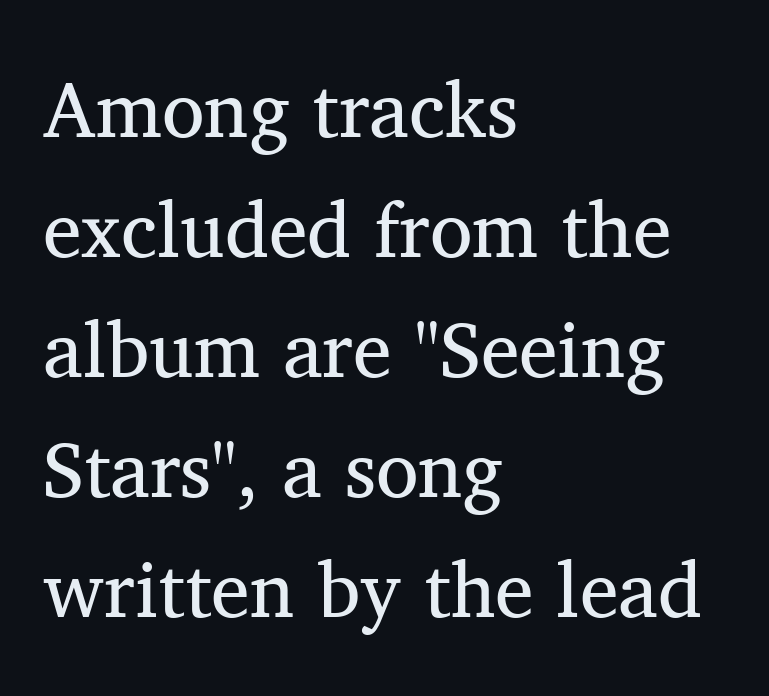
Q: Is the text bold? A: No.
Q: Is the text italic (slanted)? A: No, it is upright.
Q: Is the typeface a serif or a sans-serif typeface? A: Serif.
Q: Is the text underlined? A: No.
Q: How is the paragraph aligned? A: Left-aligned.
Q: Is the spacing between letters normal or unusually wide? A: Normal.
Q: Is the spacing between lines tight, normal or loose? A: Normal.
Q: Width (condensed, normal, or wide)? A: Normal.
Q: Stroke contrast? A: Medium.
Q: x-height? A: Medium.
Q: Monospaced? A: No.
